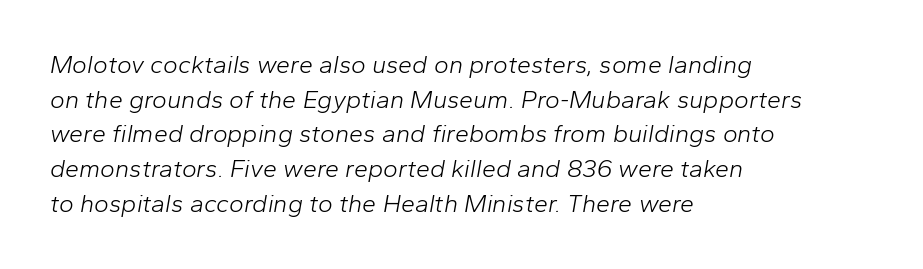
The image shows 25 px text type, italic (leaning right); set left-aligned, normal line spacing (1.39x), normal letter spacing, not underlined.
